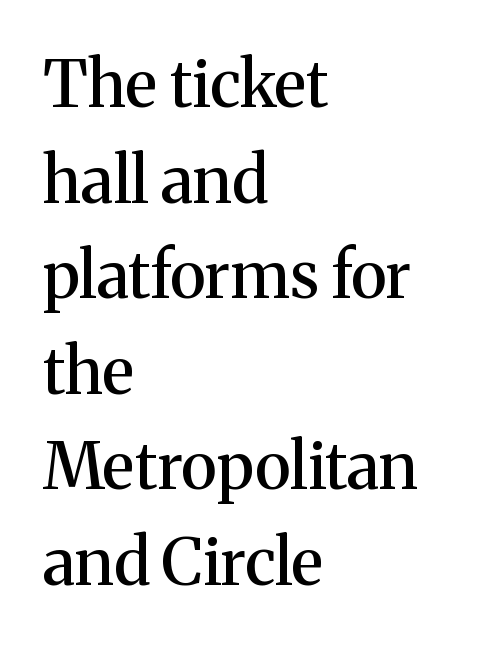
Q: Is the text italic (slanted)? A: No, it is upright.
Q: Is the typeface a serif or a sans-serif typeface? A: Serif.
Q: Is the text underlined? A: No.
Q: How is the paragraph aligned? A: Left-aligned.
Q: Is the spacing between letters normal or unusually wide? A: Normal.
Q: Is the spacing between lines tight, normal or loose? A: Normal.
Q: Width (condensed, normal, or wide)? A: Normal.
Q: Stroke contrast? A: Medium.
Q: x-height? A: Medium.
Q: Monospaced? A: No.
